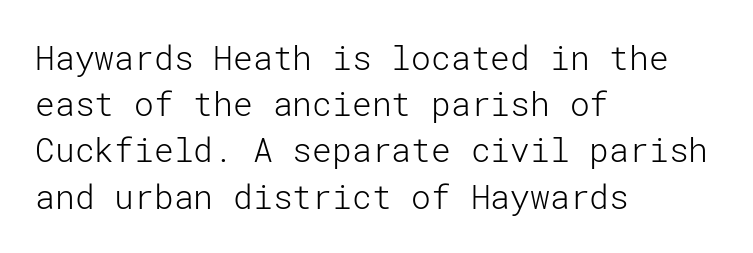
{"serif": "no", "italic": "no", "bold": "no", "weight": "light", "width": "normal", "stroke_contrast": "low", "x_height": "medium", "underline": "no", "align": "left", "line_spacing": "normal", "line_spacing_ratio": 1.4, "letter_spacing": "normal", "letter_spacing_em": 0.0, "glyph_px": 33}
